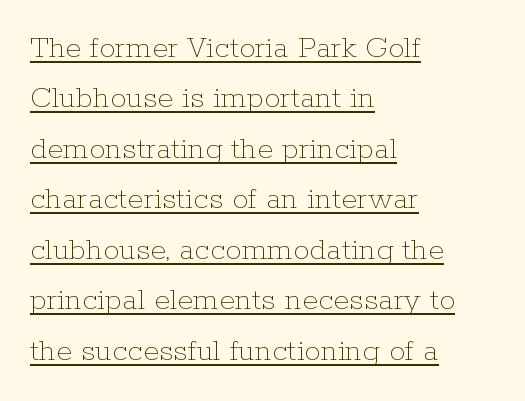
{"italic": "no", "bold": "no", "weight": "thin", "width": "normal", "stroke_contrast": "low", "x_height": "medium", "monospaced": "no", "underline": "yes", "align": "left", "line_spacing": "normal", "line_spacing_ratio": 1.53, "letter_spacing": "normal", "letter_spacing_em": 0.0, "glyph_px": 33}
